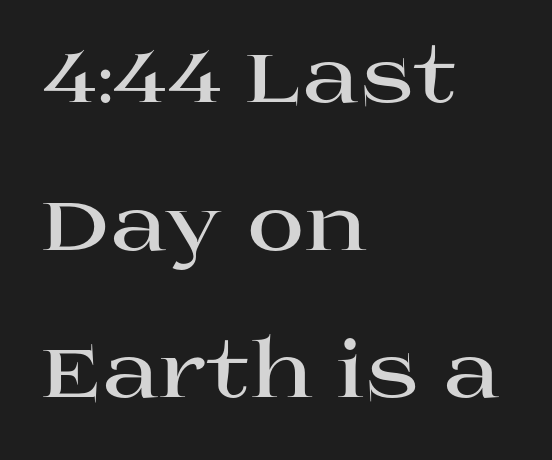
Q: Is the text bold? A: Yes.
Q: Is the text italic (slanted)? A: No, it is upright.
Q: Is the typeface a serif or a sans-serif typeface? A: Serif.
Q: Is the text underlined? A: No.
Q: How is the paragraph aligned? A: Left-aligned.
Q: Is the spacing between letters normal or unusually wide? A: Normal.
Q: Width (condensed, normal, or wide)? A: Wide.
Q: Stroke contrast? A: High.
Q: x-height? A: Large.
Q: Monospaced? A: No.
